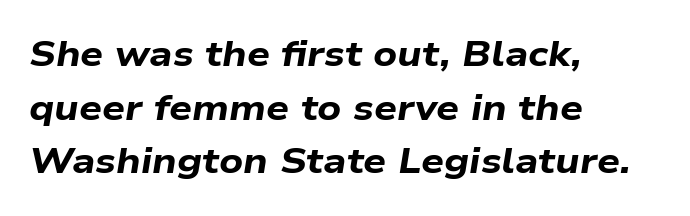
{"italic": "yes", "lean": "right", "slant_degrees": 9, "bold": "yes", "weight": "bold", "width": "wide", "stroke_contrast": "low", "x_height": "medium", "monospaced": "no", "underline": "no", "align": "left", "line_spacing": "normal", "line_spacing_ratio": 1.49, "letter_spacing": "normal", "letter_spacing_em": 0.0, "glyph_px": 36}
